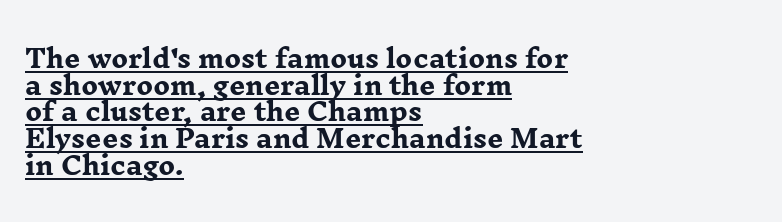
Q: Is the text bold? A: Yes.
Q: Is the text italic (slanted)? A: No, it is upright.
Q: Is the text underlined? A: Yes.
Q: How is the paragraph aligned? A: Left-aligned.
Q: Is the spacing between letters normal or unusually wide? A: Normal.
Q: Is the spacing between lines tight, normal or loose? A: Tight.
